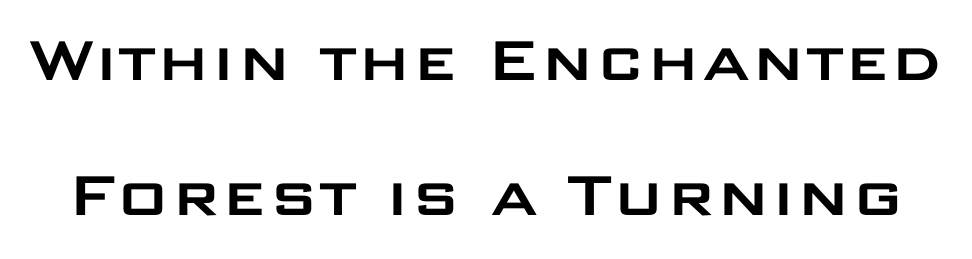
{"serif": "no", "italic": "no", "width": "wide", "stroke_contrast": "low", "x_height": "large", "monospaced": "no", "underline": "no", "line_spacing_ratio": 1.88, "letter_spacing": "normal", "letter_spacing_em": 0.0, "glyph_px": 72}
